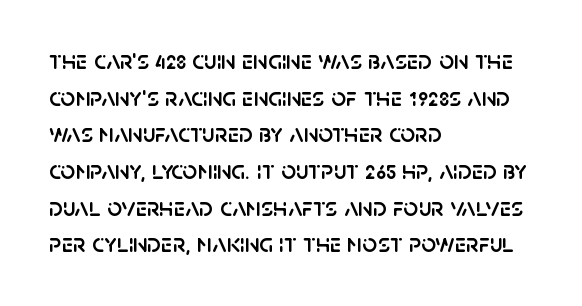
{"italic": "no", "underline": "no", "align": "left", "line_spacing": "normal", "line_spacing_ratio": 1.41, "letter_spacing": "normal", "letter_spacing_em": 0.0, "glyph_px": 26}
